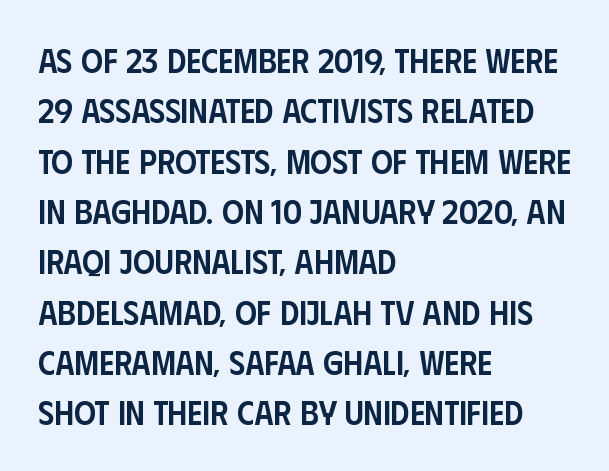
These lines carry some extra weight — a demibold, not a full bold. Letters rest on an invisible, unmarked baseline. Think of a printed novel: that variable character pitch is what you see here. Does the lettering tilt? It doesn't — this is upright.
